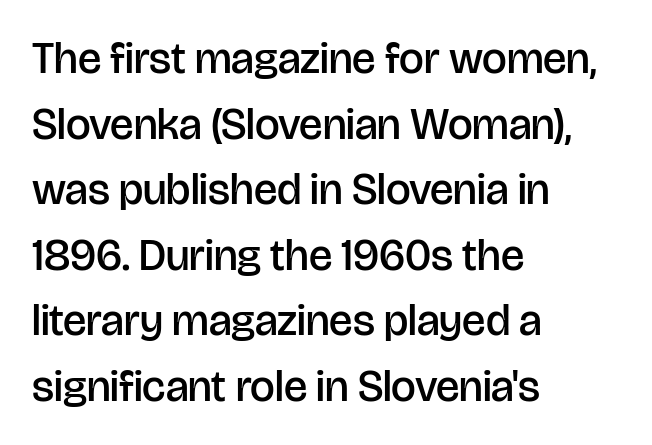
Designer's note — italics off, roman on. Baseline-to-baseline distance is the conventional proportion of letter height. Does the weight exceed regular? Yes, but only to semibold. Think of a printed novel: that variable character pitch is what you see here. Glyph-to-glyph distance matches everyday printed text.
